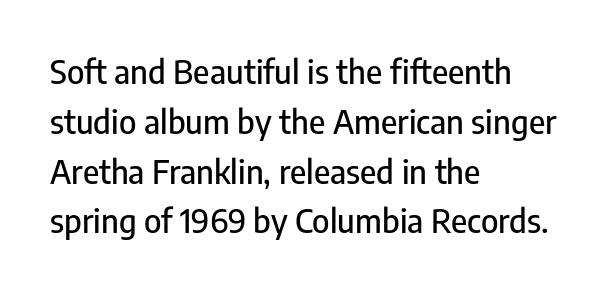
The image shows 33 px condensed sans-serif type, upright; set left-aligned, normal line spacing (1.51x), normal letter spacing, not underlined; low stroke contrast and a medium x-height.
